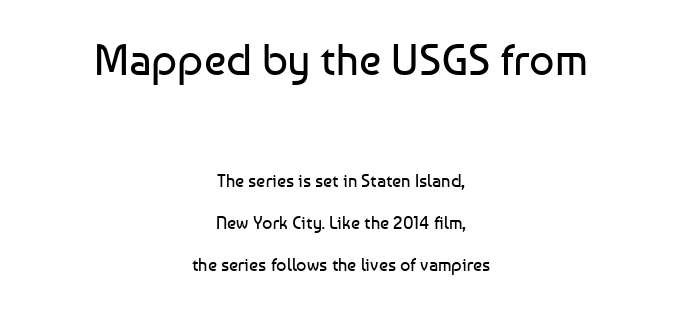
Q: Is the text bold? A: No.
Q: Is the text italic (slanted)? A: No, it is upright.
Q: Is the typeface a serif or a sans-serif typeface? A: Sans-serif.
Q: Is the text underlined? A: No.
Q: How is the paragraph aligned? A: Centered.
Q: Is the spacing between letters normal or unusually wide? A: Normal.
Q: Is the spacing between lines tight, normal or loose? A: Loose.
Q: Which block of text is set in a larger size, the first (top) or the second (bottom)? A: The first (top) one.
Q: Width (condensed, normal, or wide)? A: Normal.
Q: Stroke contrast? A: Low.
Q: x-height? A: Medium.
Q: Monospaced? A: No.
